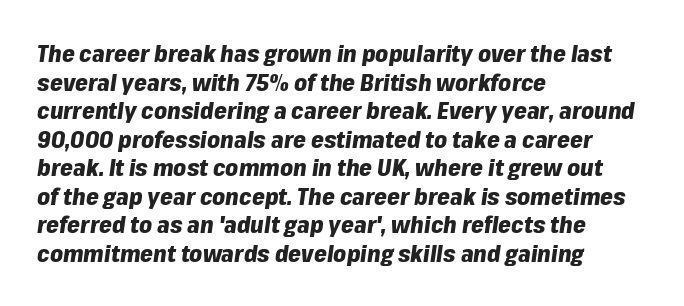
{"italic": "yes", "lean": "right", "slant_degrees": 8, "bold": "yes", "underline": "no", "align": "left", "line_spacing_ratio": 1.24, "letter_spacing": "normal", "letter_spacing_em": 0.0, "glyph_px": 23}
